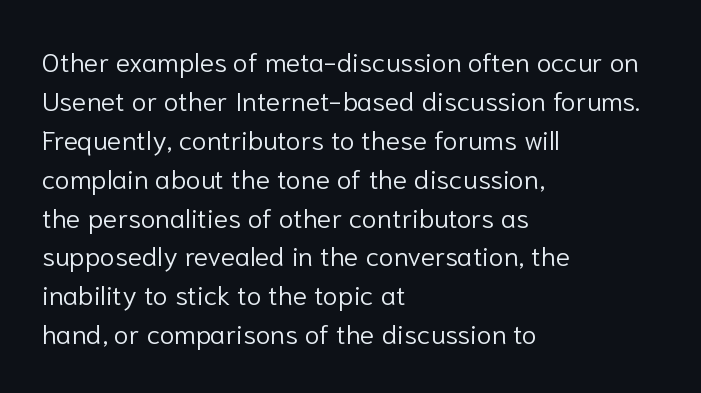
The image shows 27 px text type, upright; set left-aligned, normal line spacing (1.44x), normal letter spacing, not underlined.
